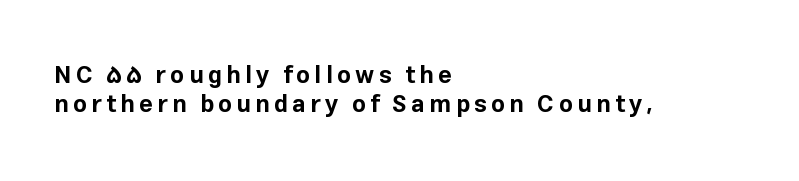
Q: Is the text bold? A: Yes.
Q: Is the text italic (slanted)? A: No, it is upright.
Q: Is the text underlined? A: No.
Q: How is the paragraph aligned? A: Left-aligned.
